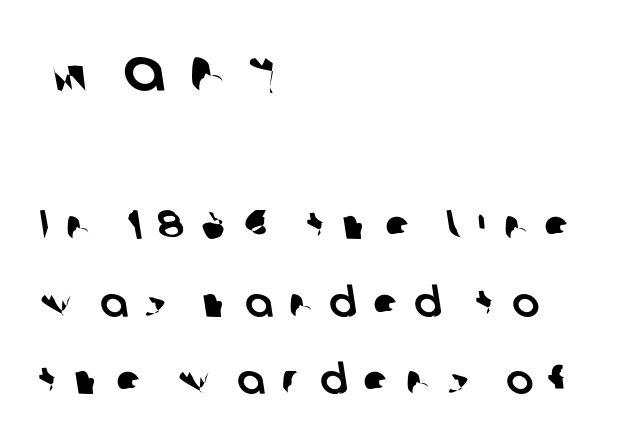
Q: Is the typeface a serif or a sans-serif typeface? A: Sans-serif.
Q: Is the text underlined? A: No.
Q: How is the paragraph aligned? A: Left-aligned.
Q: Is the spacing between letters normal or unusually wide? A: Unusually wide.
Q: Which block of text is set in a larger size, the first (top) or the second (bottom)? A: The first (top) one.
Q: Width (condensed, normal, or wide)? A: Normal.
Q: Stroke contrast? A: Low.
Q: x-height? A: Medium.
Q: Monospaced? A: No.
